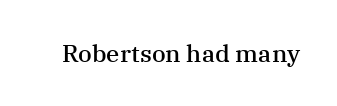
Q: Is the text bold? A: Semi-bold.
Q: Is the text italic (slanted)? A: No, it is upright.
Q: Is the text underlined? A: No.
Q: Is the spacing between letters normal or unusually wide? A: Normal.
